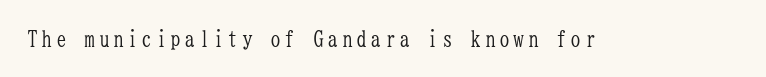
Q: Is the text bold? A: No.
Q: Is the text italic (slanted)? A: No, it is upright.
Q: Is the text underlined? A: No.
